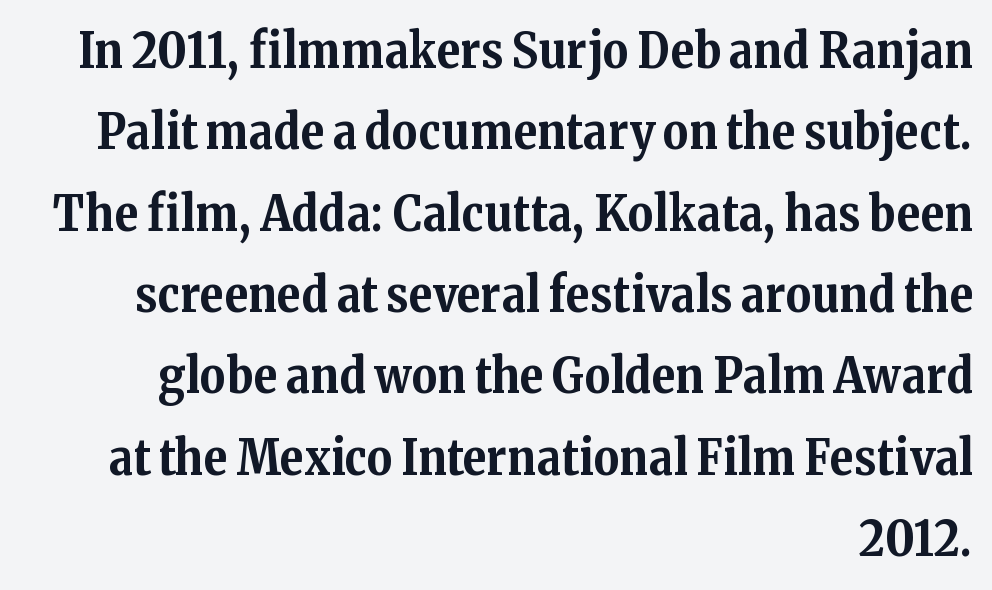
{"serif": "yes", "italic": "no", "bold": "yes", "weight": "bold", "width": "normal", "stroke_contrast": "medium", "x_height": "medium", "monospaced": "no", "underline": "no", "align": "right", "line_spacing": "normal", "line_spacing_ratio": 1.66, "letter_spacing": "normal", "letter_spacing_em": 0.0, "glyph_px": 49}
